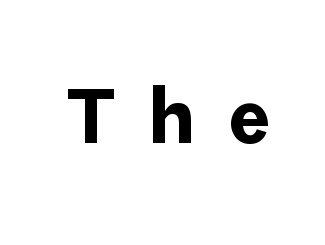
The image shows 78 px bold sans-serif type, upright; set unusually wide letter spacing (+0.43 em), not underlined; low stroke contrast and a medium x-height.
